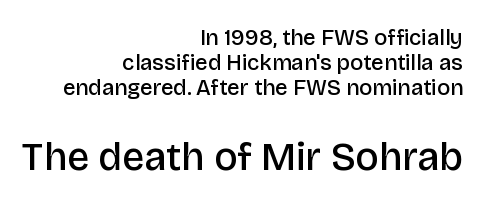
The image shows 39 px semibold sans-serif type, upright; set right-aligned, tight line spacing (1.14x), normal letter spacing, not underlined; the second (bottom) block is 1.77x larger; low stroke contrast and a large x-height.
